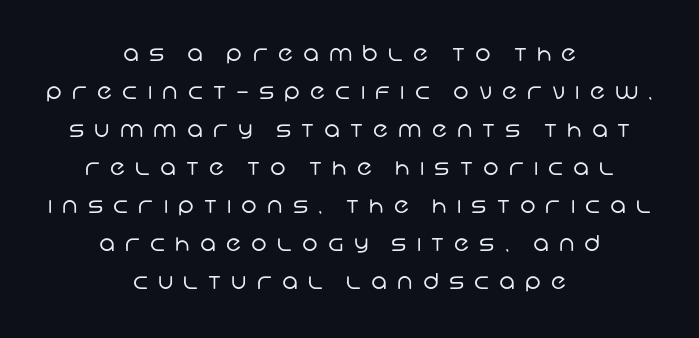
Q: Is the text bold? A: No.
Q: Is the text underlined? A: No.
Q: How is the paragraph aligned? A: Centered.
Q: Is the spacing between letters normal or unusually wide? A: Unusually wide.
